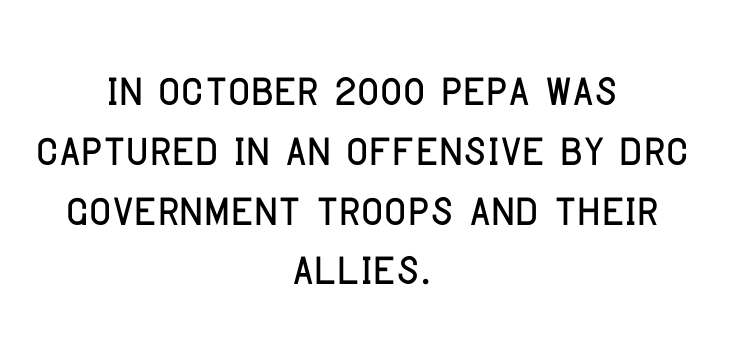
The image shows 61 px condensed sans-serif type, upright; set centered, tight line spacing (0.98x), normal letter spacing, not underlined; low stroke contrast and a large x-height.
